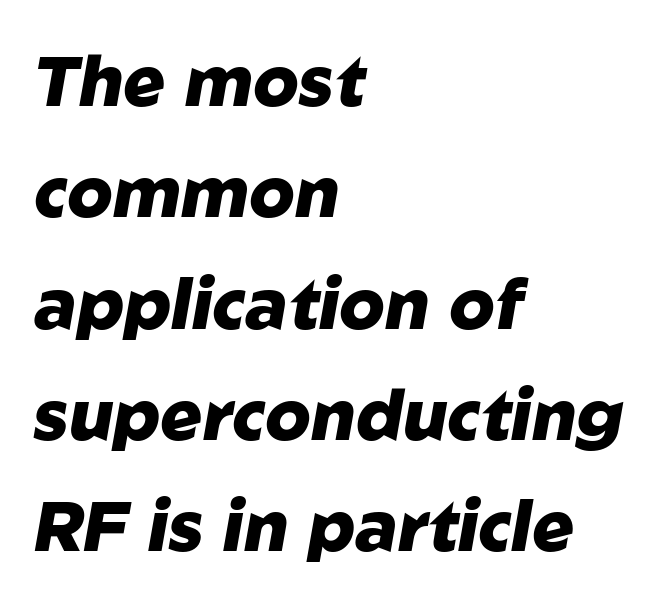
The image shows 70 px heavy type, italic (leaning right); set left-aligned, normal line spacing (1.59x), normal letter spacing, not underlined; low stroke contrast and a medium x-height.
